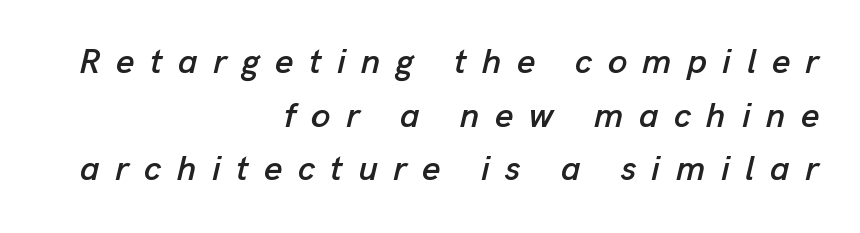
{"italic": "yes", "lean": "right", "slant_degrees": 13, "width": "normal", "stroke_contrast": "low", "x_height": "medium", "monospaced": "no", "underline": "no", "align": "right", "line_spacing": "normal", "line_spacing_ratio": 1.53, "letter_spacing": "wide", "letter_spacing_em": 0.44, "glyph_px": 35}
